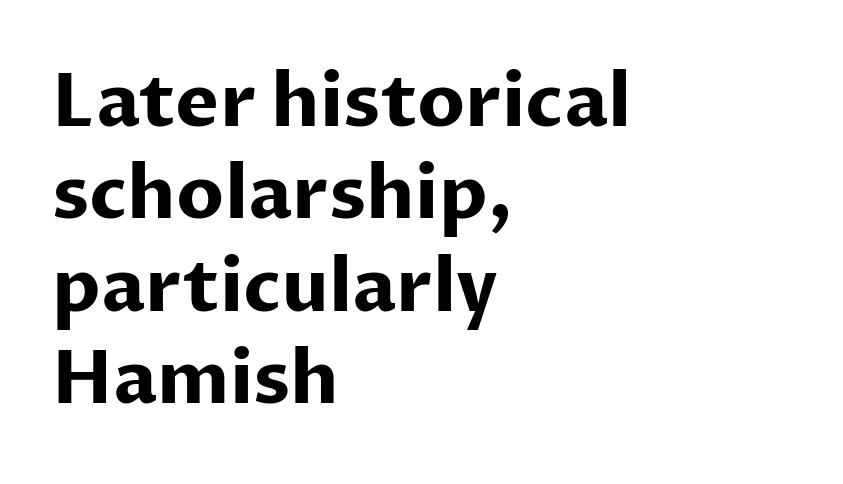
The image shows 74 px bold sans-serif type, upright; set left-aligned, normal line spacing (1.25x), normal letter spacing, not underlined; low stroke contrast and a medium x-height.
